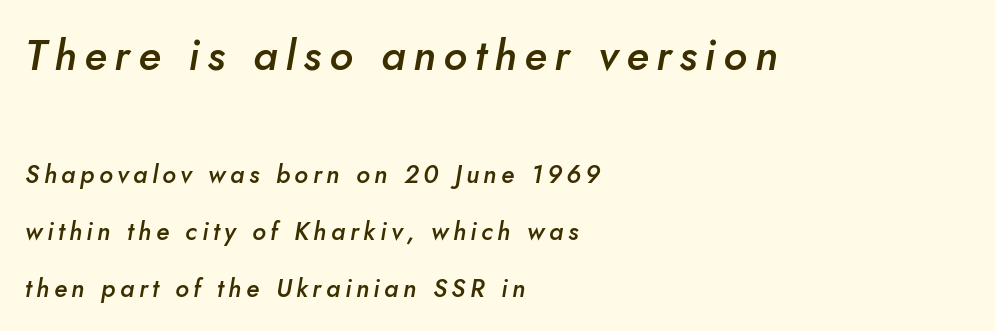
{"italic": "yes", "lean": "right", "slant_degrees": 10, "bold": "semi", "weight": "semibold", "width": "normal", "stroke_contrast": "low", "x_height": "small", "monospaced": "no", "underline": "no", "align": "left", "line_spacing": "loose", "line_spacing_ratio": 2.27, "larger_block": "first", "size_ratio": 1.72, "glyph_px": 43}
